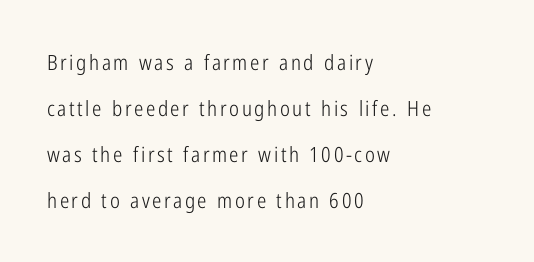
Q: Is the text bold? A: No.
Q: Is the text italic (slanted)? A: No, it is upright.
Q: Is the text underlined? A: No.
Q: How is the paragraph aligned? A: Left-aligned.
Q: Is the spacing between lines tight, normal or loose? A: Loose.
